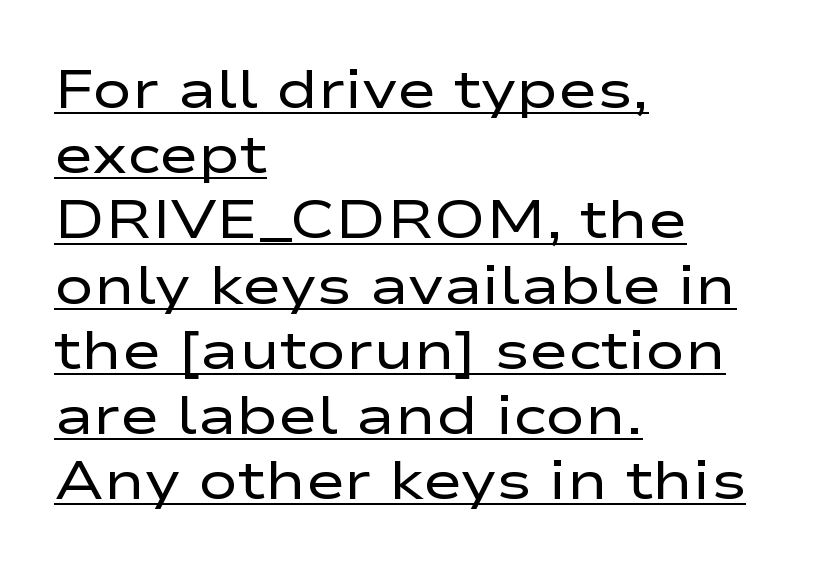
The image shows 53 px regular-weight, wide sans-serif type, upright; set left-aligned, line spacing 1.23x, normal letter spacing, underlined; low stroke contrast and a medium x-height.
